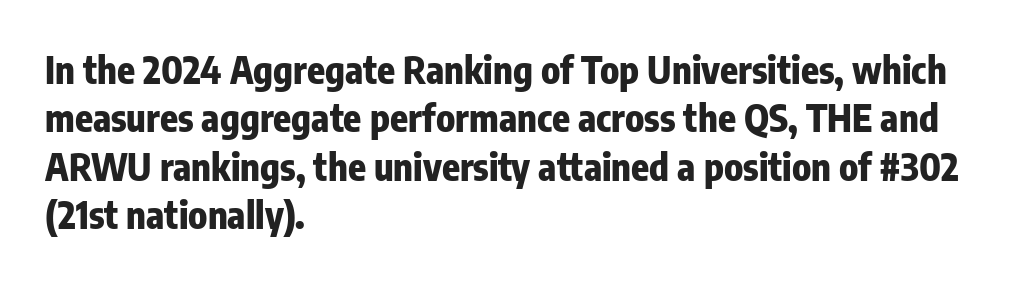
{"serif": "no", "italic": "no", "bold": "yes", "weight": "heavy", "width": "condensed", "stroke_contrast": "low", "x_height": "medium", "monospaced": "no", "underline": "no", "align": "left", "line_spacing": "normal", "line_spacing_ratio": 1.31, "letter_spacing": "normal", "letter_spacing_em": 0.0, "glyph_px": 37}
